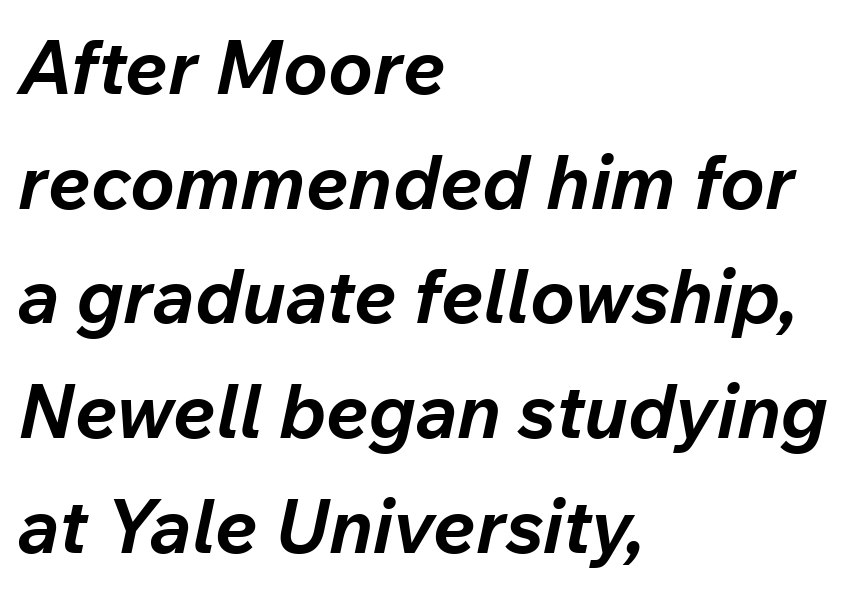
Is this a fixed-width face? No — the glyphs have proportional, varying widths. Set as a true bold cut, around the 700 mark. Slant detected: the letters are inclined. Inter-character spacing is left at the font's built-in metrics. Compared with a centered layout, this one pins lines to the left instead.
